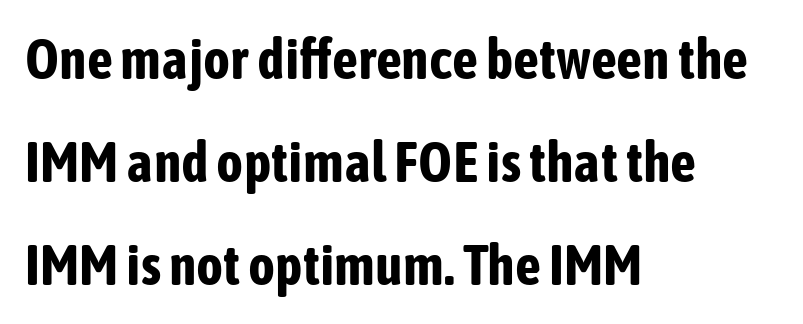
Q: Is the text bold? A: Yes.
Q: Is the text italic (slanted)? A: No, it is upright.
Q: Is the typeface a serif or a sans-serif typeface? A: Sans-serif.
Q: Is the text underlined? A: No.
Q: How is the paragraph aligned? A: Left-aligned.
Q: Is the spacing between letters normal or unusually wide? A: Normal.
Q: Width (condensed, normal, or wide)? A: Condensed.
Q: Stroke contrast? A: Low.
Q: x-height? A: Medium.
Q: Monospaced? A: No.
